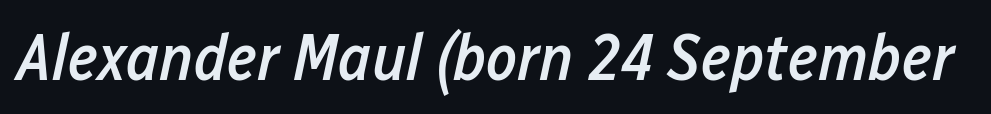
{"italic": "yes", "lean": "right", "slant_degrees": 12, "bold": "semi", "weight": "semibold", "width": "condensed", "stroke_contrast": "low", "x_height": "medium", "monospaced": "no", "underline": "no", "letter_spacing": "normal", "letter_spacing_em": 0.0, "glyph_px": 66}
